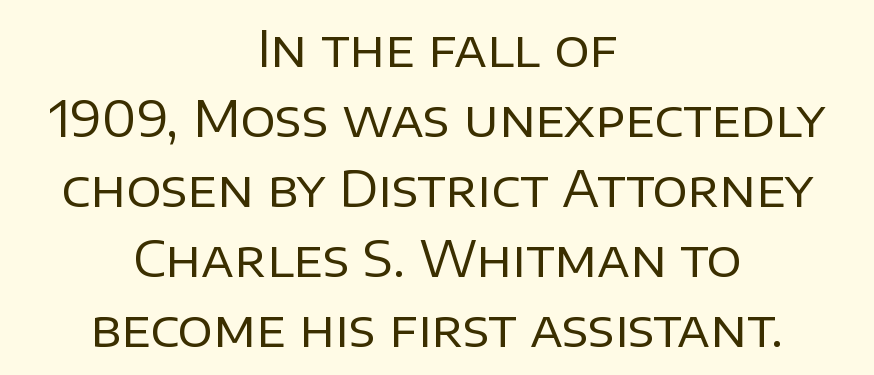
Caption: multi-line text, centered on the measure. On a weight scale, this lands at 450 or below. Proportional: the letters do not fall into vertical columns. Leading: standard. Compared with typical body copy, the letter spacing here is the same.
